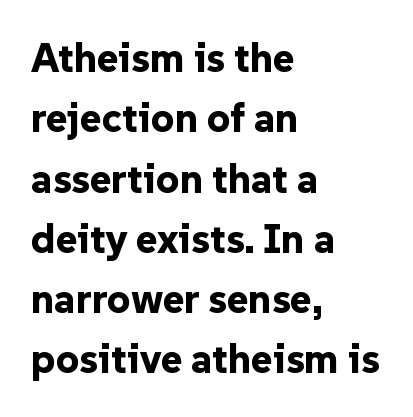
{"serif": "no", "italic": "no", "bold": "yes", "weight": "bold", "width": "normal", "stroke_contrast": "low", "x_height": "medium", "monospaced": "no", "underline": "no", "align": "left", "line_spacing": "normal", "line_spacing_ratio": 1.47, "letter_spacing": "normal", "letter_spacing_em": 0.0, "glyph_px": 41}
